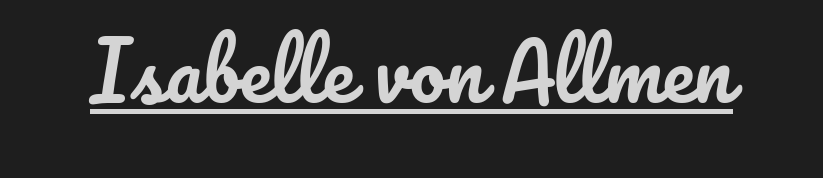
Q: Is the text italic (slanted)? A: Yes.
Q: Is the text underlined? A: Yes.
Q: Is the spacing between letters normal or unusually wide? A: Normal.
Q: Width (condensed, normal, or wide)? A: Normal.
Q: Stroke contrast? A: Low.
Q: x-height? A: Small.
Q: Monospaced? A: No.
